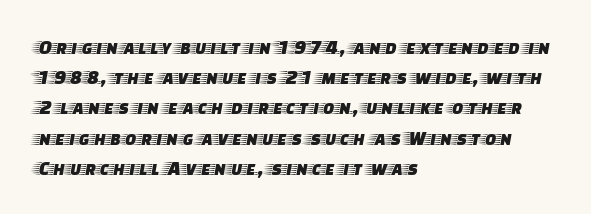
{"underline": "no", "align": "left", "line_spacing": "normal", "line_spacing_ratio": 1.44, "letter_spacing": "normal", "letter_spacing_em": 0.0, "glyph_px": 21}
